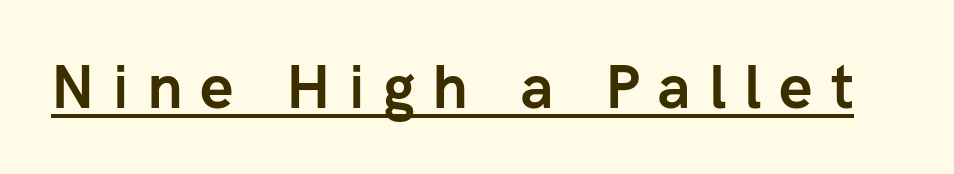
{"serif": "no", "italic": "no", "bold": "yes", "weight": "semibold", "width": "normal", "stroke_contrast": "low", "x_height": "medium", "monospaced": "no", "underline": "yes", "letter_spacing": "wide", "letter_spacing_em": 0.3, "glyph_px": 60}
